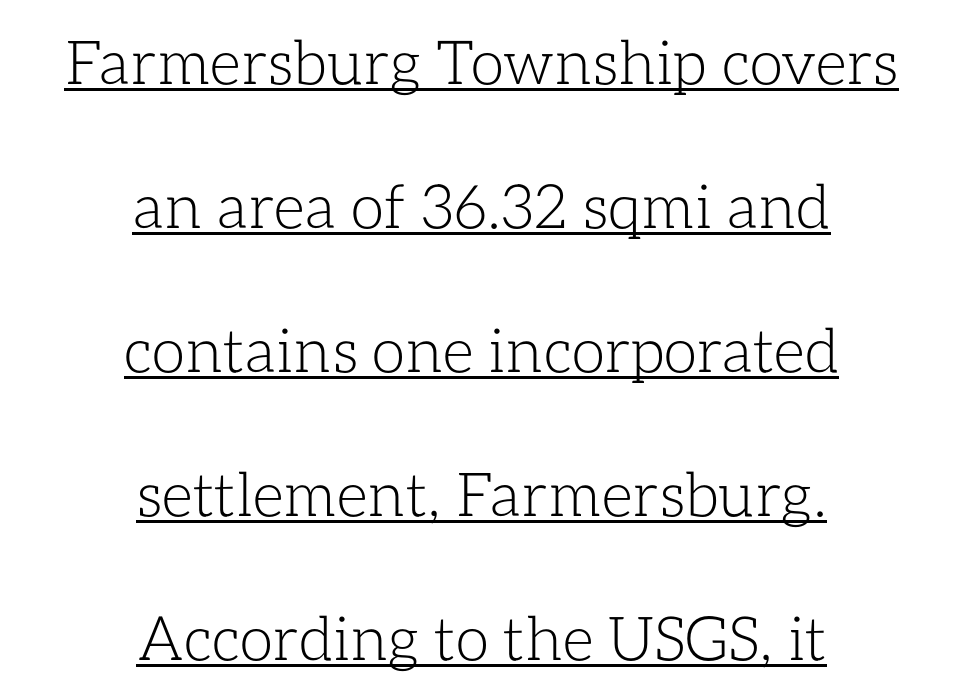
The image shows 61 px light type, upright; set centered, loose line spacing (2.36x), normal letter spacing, underlined; low stroke contrast and a medium x-height.
